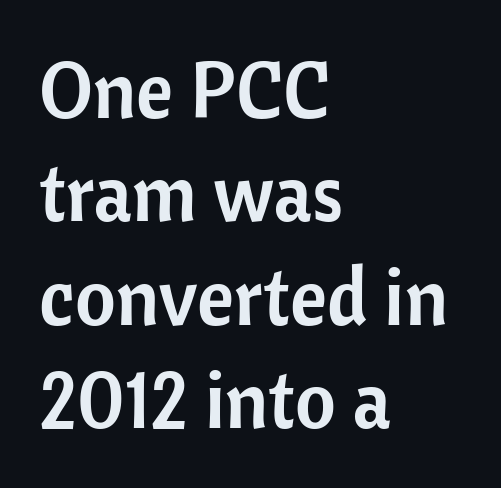
{"serif": "no", "italic": "no", "width": "normal", "stroke_contrast": "low", "x_height": "medium", "monospaced": "no", "underline": "no", "align": "left", "line_spacing": "normal", "line_spacing_ratio": 1.31, "letter_spacing": "normal", "letter_spacing_em": 0.0, "glyph_px": 79}
